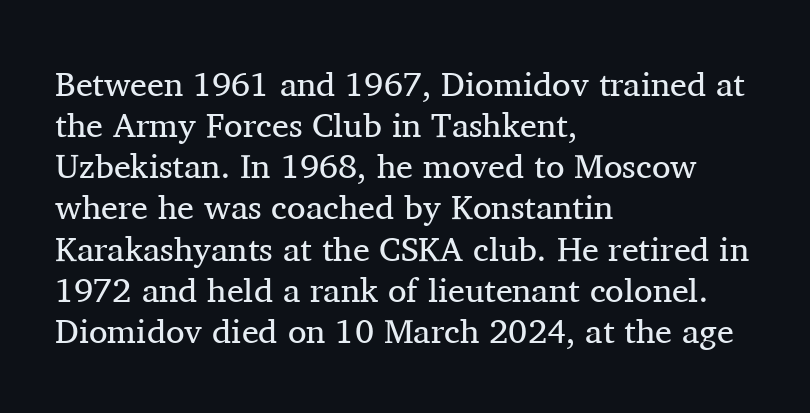
The image shows 34 px regular-weight serif type, upright; set left-aligned, line spacing 1.21x, normal letter spacing, not underlined; medium stroke contrast and a medium x-height.
